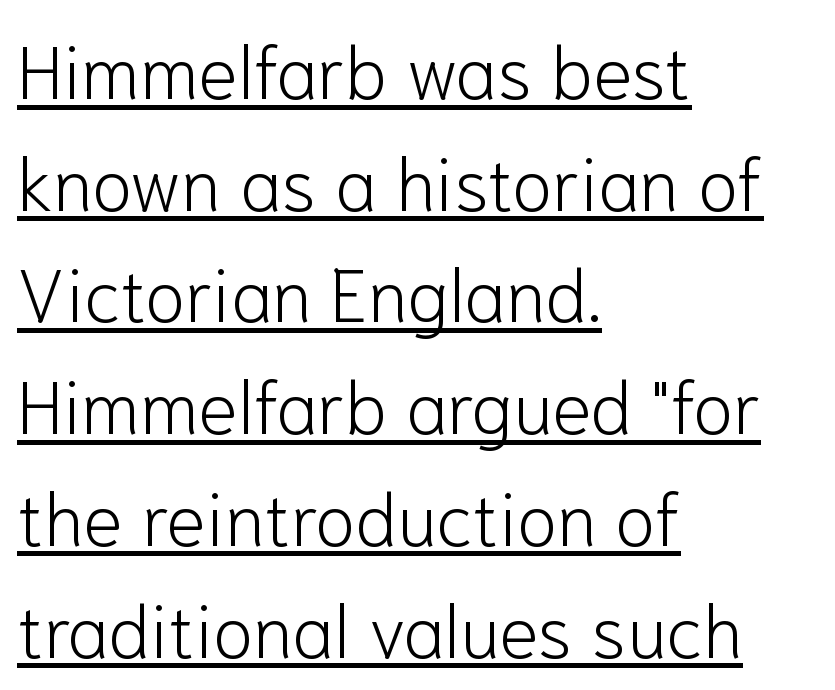
Q: Is the text bold? A: No.
Q: Is the text italic (slanted)? A: No, it is upright.
Q: Is the typeface a serif or a sans-serif typeface? A: Sans-serif.
Q: Is the text underlined? A: Yes.
Q: How is the paragraph aligned? A: Left-aligned.
Q: Is the spacing between letters normal or unusually wide? A: Normal.
Q: Is the spacing between lines tight, normal or loose? A: Normal.
Q: Width (condensed, normal, or wide)? A: Normal.
Q: Stroke contrast? A: Low.
Q: x-height? A: Medium.
Q: Monospaced? A: No.
